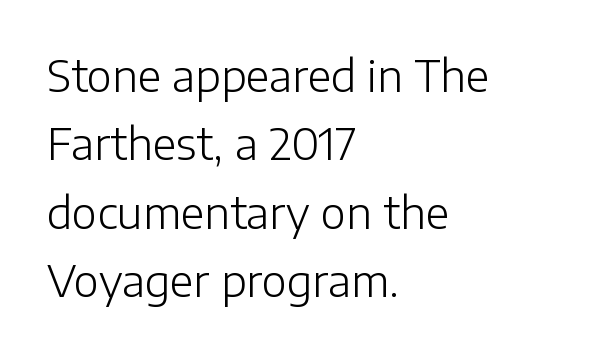
The line-height multiplier appears to be the usual default. The passage shown is typed in a proportional face where columns would drift. This is roman type, the default non-slanted kind. Line beginnings align vertically; line endings do not. Bare-footed words on every line. The glyphs in this specimen are sans serif.
